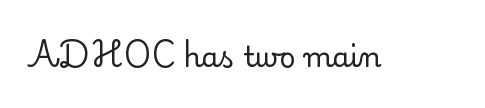
The image shows 28 px regular-weight serif type, upright; set normal letter spacing, not underlined; low stroke contrast and a small x-height.
